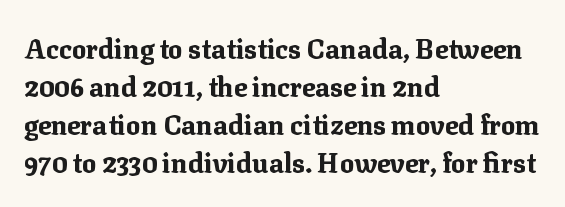
Nothing unusual about the tracking: characters are spaced as the font intends. Glance below the letters and you will spot only blank space. Designer's note — italics off, roman on. Alignment: flush left.
